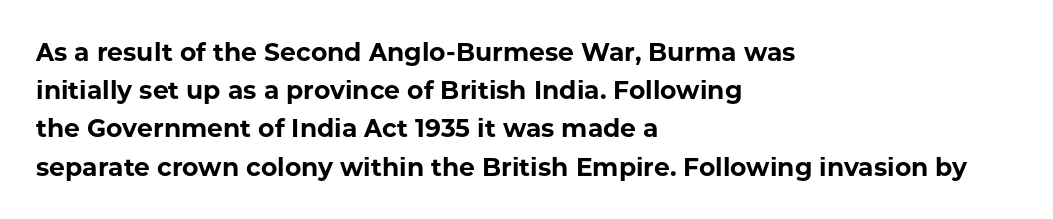
{"italic": "no", "bold": "yes", "underline": "no", "align": "left", "line_spacing": "normal", "line_spacing_ratio": 1.53, "letter_spacing": "normal", "letter_spacing_em": 0.0, "glyph_px": 25}
